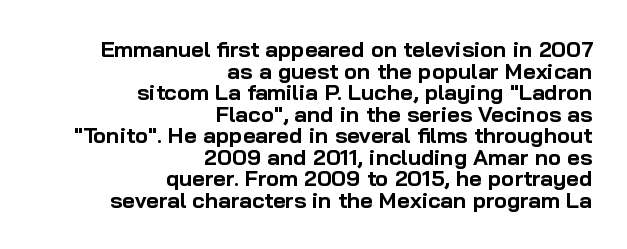
{"italic": "no", "bold": "yes", "underline": "no", "align": "right", "line_spacing": "tight", "line_spacing_ratio": 0.98, "letter_spacing": "normal", "letter_spacing_em": 0.0, "glyph_px": 22}
